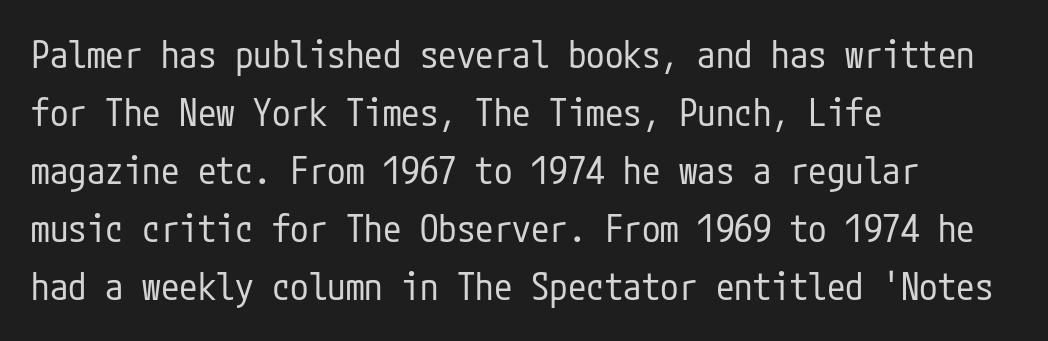
Notice how descenders clear the ascenders below comfortably — that's standard leading. All the whitespace from short lines collects on the right. Examine the stroke ends and you'll find no serifs. Do the letters lean? They stand straight.
